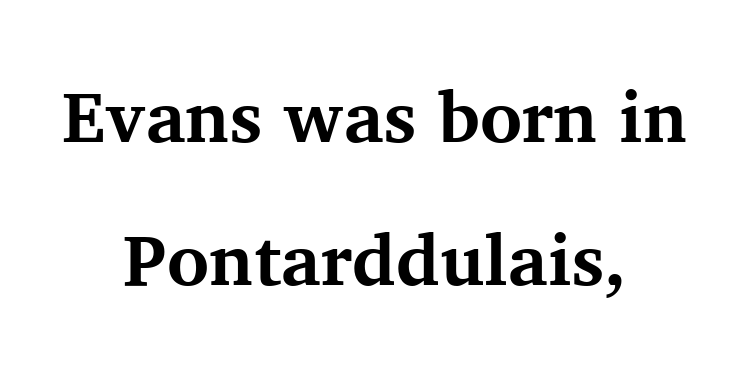
The image shows 72 px bold serif type, upright; set centered, loose line spacing (1.98x), normal letter spacing, not underlined; medium stroke contrast and a medium x-height.
